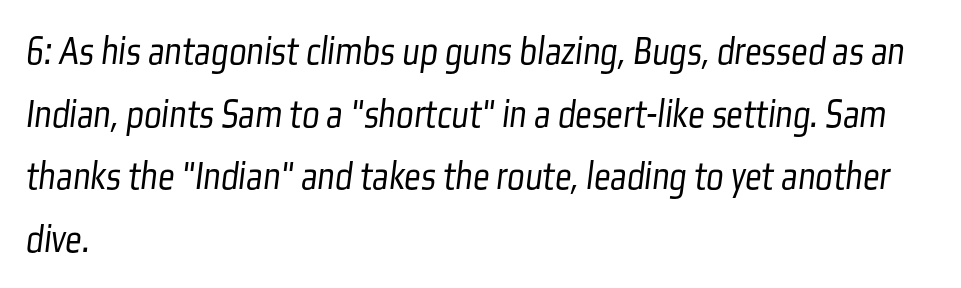
{"serif": "no", "bold": "no", "weight": "light", "width": "condensed", "stroke_contrast": "low", "x_height": "medium", "monospaced": "no", "underline": "no", "align": "left", "line_spacing": "normal", "line_spacing_ratio": 1.53, "letter_spacing": "normal", "letter_spacing_em": 0.0, "glyph_px": 41}
